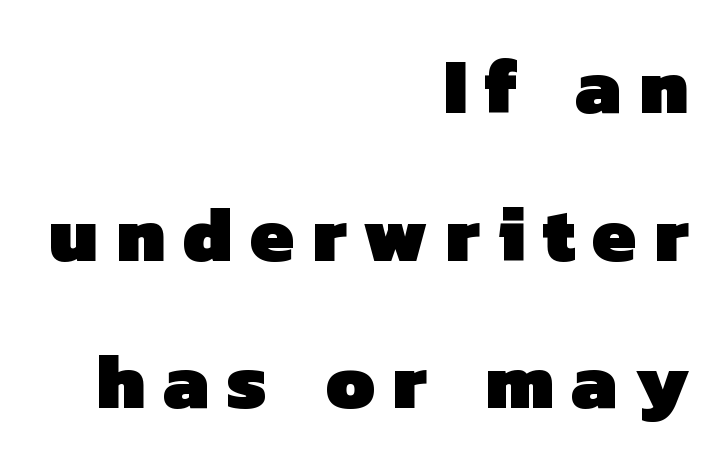
{"serif": "no", "bold": "yes", "weight": "heavy", "width": "normal", "stroke_contrast": "low", "x_height": "medium", "monospaced": "no", "underline": "no", "align": "right", "line_spacing_ratio": 1.87, "letter_spacing": "wide", "letter_spacing_em": 0.22, "glyph_px": 79}
